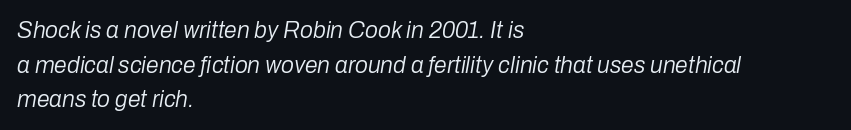
Q: Is the text bold? A: No.
Q: Is the text italic (slanted)? A: Yes, it leans right by about 10 degrees.
Q: Is the text underlined? A: No.
Q: How is the paragraph aligned? A: Left-aligned.
Q: Is the spacing between letters normal or unusually wide? A: Normal.
Q: Is the spacing between lines tight, normal or loose? A: Normal.
